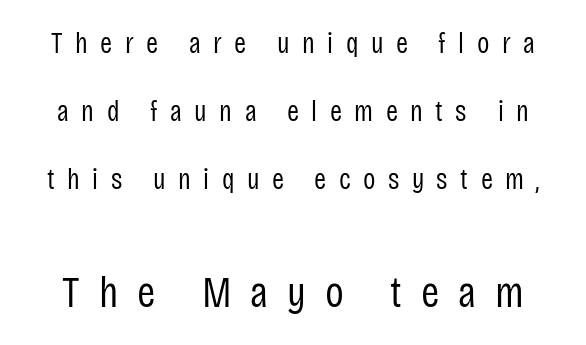
The image shows 44 px regular-weight, condensed sans-serif type, upright; set loose line spacing (2.35x), unusually wide letter spacing (+0.43 em), not underlined; the second (bottom) block is 1.52x larger; low stroke contrast and a large x-height.
